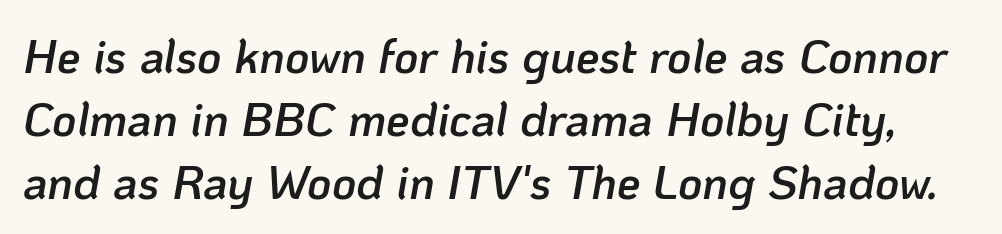
Quick note: interline space is typical. An italicized treatment has been applied to the whole sample. These lines keep a tight, regular rhythm from letter to letter. The rendering uses natural spacing where letterforms have individual widths. The passage shown is not underscored anywhere. Slightly chunky letters — semibold, I'd say, not full bold.
